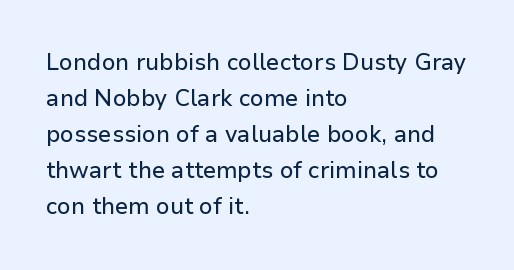
{"italic": "no", "underline": "no", "align": "left", "line_spacing": "normal", "line_spacing_ratio": 1.57, "letter_spacing": "normal", "letter_spacing_em": 0.0, "glyph_px": 23}
